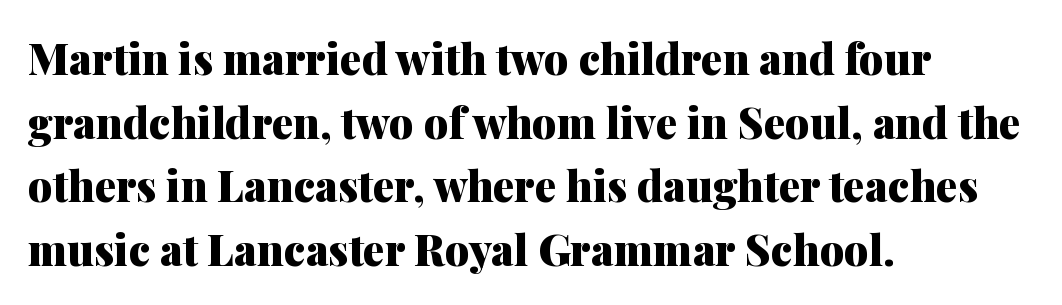
This rendering leaves character spacing at its baseline value. Regular leading. Letters rest on an invisible, unmarked baseline. A serif font was chosen for this passage. How heavy is the stroke? Heavy — this is a bold. Does the lettering tilt? It doesn't — this is upright.
